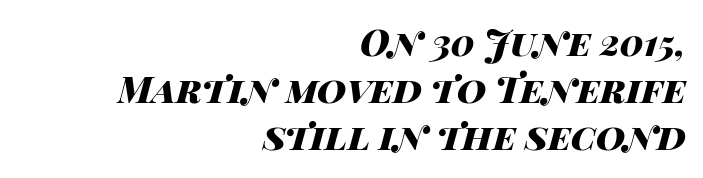
Q: Is the text bold? A: Yes.
Q: Is the text italic (slanted)? A: Yes, it leans right by about 14 degrees.
Q: Is the text underlined? A: No.
Q: How is the paragraph aligned? A: Right-aligned.
Q: Is the spacing between letters normal or unusually wide? A: Normal.
Q: Is the spacing between lines tight, normal or loose? A: Normal.
Q: Width (condensed, normal, or wide)? A: Wide.
Q: Stroke contrast? A: High.
Q: x-height? A: Large.
Q: Monospaced? A: No.
